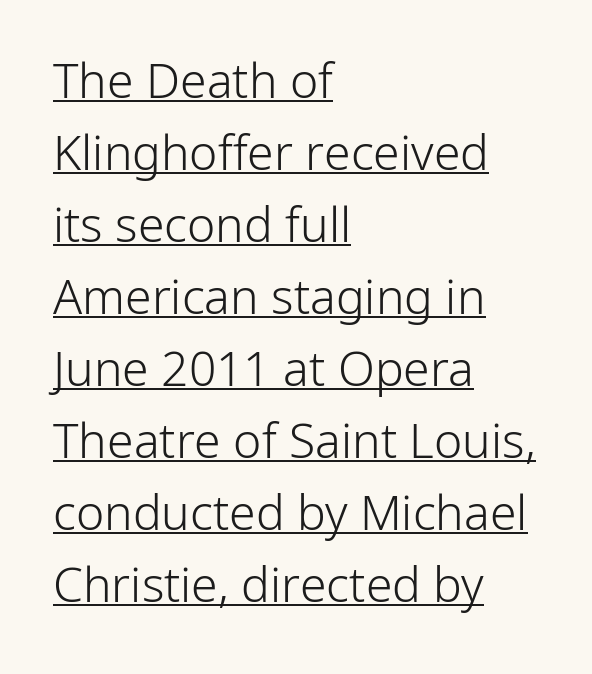
Q: Is the text bold? A: No.
Q: Is the text italic (slanted)? A: No, it is upright.
Q: Is the typeface a serif or a sans-serif typeface? A: Sans-serif.
Q: Is the text underlined? A: Yes.
Q: How is the paragraph aligned? A: Left-aligned.
Q: Is the spacing between letters normal or unusually wide? A: Normal.
Q: Is the spacing between lines tight, normal or loose? A: Normal.
Q: Width (condensed, normal, or wide)? A: Normal.
Q: Stroke contrast? A: Low.
Q: x-height? A: Medium.
Q: Monospaced? A: No.
